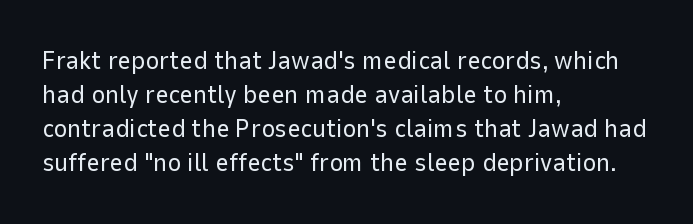
The image shows 26 px text type, upright; set left-aligned, normal line spacing (1.31x), normal letter spacing, not underlined.
